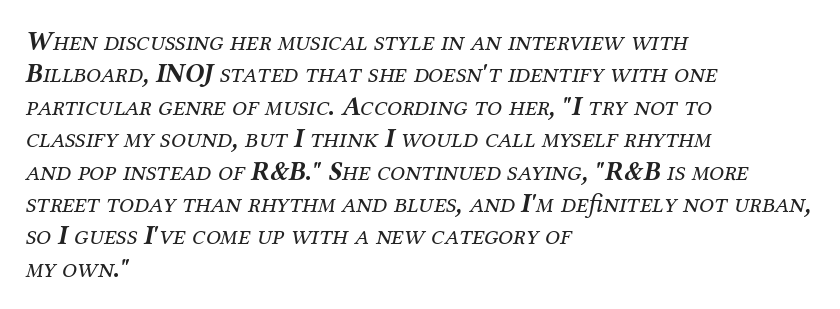
Q: Is the text bold? A: No.
Q: Is the text italic (slanted)? A: Yes, it leans right by about 12 degrees.
Q: Is the text underlined? A: No.
Q: How is the paragraph aligned? A: Left-aligned.
Q: Is the spacing between letters normal or unusually wide? A: Normal.
